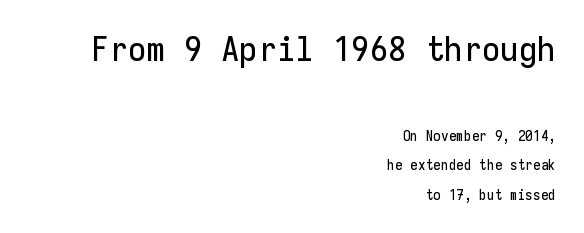
Q: Is the text italic (slanted)? A: No, it is upright.
Q: Is the typeface a serif or a sans-serif typeface? A: Sans-serif.
Q: Is the text underlined? A: No.
Q: How is the paragraph aligned? A: Right-aligned.
Q: Is the spacing between letters normal or unusually wide? A: Normal.
Q: Is the spacing between lines tight, normal or loose? A: Loose.
Q: Which block of text is set in a larger size, the first (top) or the second (bottom)? A: The first (top) one.
Q: Width (condensed, normal, or wide)? A: Normal.
Q: Stroke contrast? A: Low.
Q: x-height? A: Medium.
Q: Monospaced? A: Yes.
